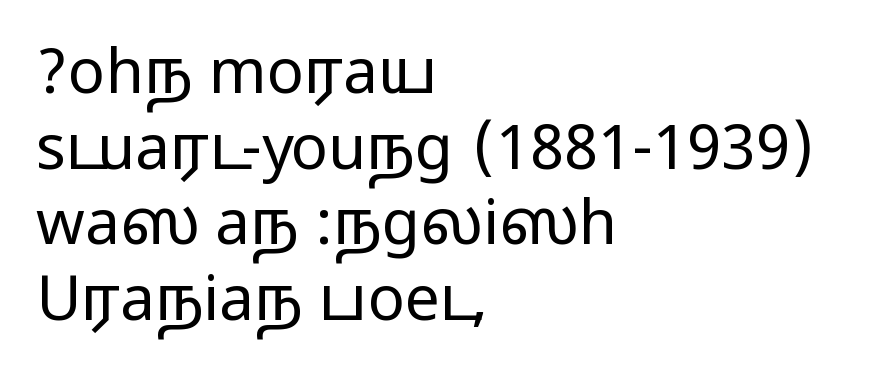
There is no visible air inserted between adjacent glyphs. The ragged edge is on the right, which tells us the setting is flush left. The rendering uses natural spacing where letterforms have individual widths. Nothing sits at the stroke ends, so this counts as sans-serif. This sample uses an upright cut, with every glyph sitting square on the baseline.
